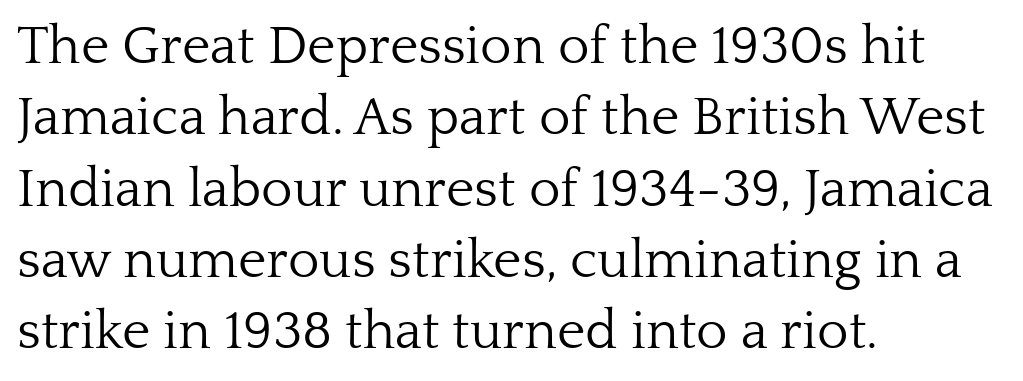
{"serif": "yes", "italic": "no", "bold": "no", "weight": "light", "width": "normal", "stroke_contrast": "low", "x_height": "medium", "monospaced": "no", "underline": "no", "align": "left", "line_spacing": "normal", "line_spacing_ratio": 1.32, "letter_spacing": "normal", "letter_spacing_em": 0.0, "glyph_px": 54}
